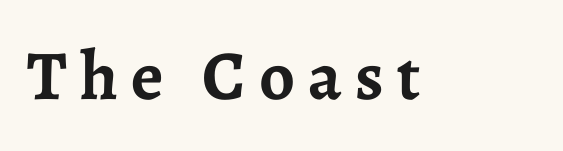
Q: Is the text bold? A: Yes.
Q: Is the text italic (slanted)? A: No, it is upright.
Q: Is the typeface a serif or a sans-serif typeface? A: Serif.
Q: Is the text underlined? A: No.
Q: Width (condensed, normal, or wide)? A: Normal.
Q: Stroke contrast? A: Low.
Q: x-height? A: Medium.
Q: Monospaced? A: No.
